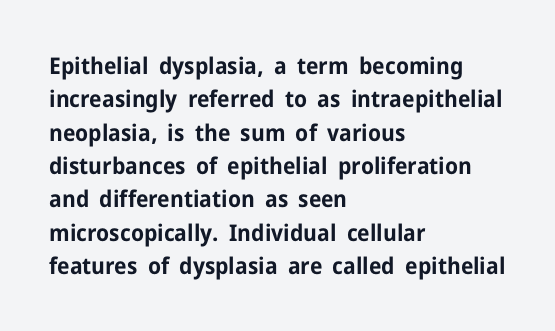
The image shows 23 px bold type, upright; set left-aligned, normal line spacing (1.45x), normal letter spacing, not underlined.
